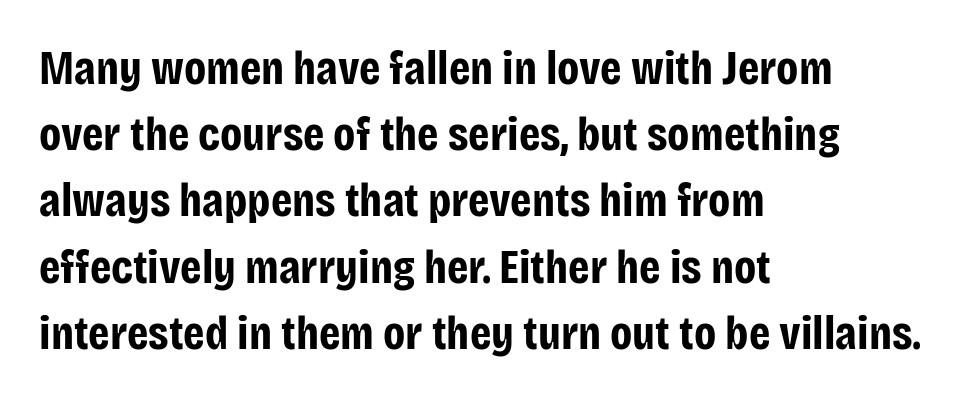
Q: Is the text bold? A: Yes.
Q: Is the text italic (slanted)? A: No, it is upright.
Q: Is the typeface a serif or a sans-serif typeface? A: Sans-serif.
Q: Is the text underlined? A: No.
Q: How is the paragraph aligned? A: Left-aligned.
Q: Is the spacing between letters normal or unusually wide? A: Normal.
Q: Is the spacing between lines tight, normal or loose? A: Normal.
Q: Width (condensed, normal, or wide)? A: Condensed.
Q: Stroke contrast? A: Low.
Q: x-height? A: Large.
Q: Monospaced? A: No.
